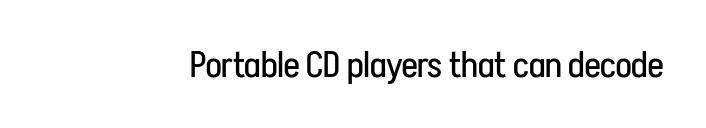
Q: Is the text bold? A: No.
Q: Is the text italic (slanted)? A: No, it is upright.
Q: Is the typeface a serif or a sans-serif typeface? A: Sans-serif.
Q: Is the text underlined? A: No.
Q: Is the spacing between letters normal or unusually wide? A: Normal.
Q: Width (condensed, normal, or wide)? A: Condensed.
Q: Stroke contrast? A: Low.
Q: x-height? A: Medium.
Q: Monospaced? A: No.
